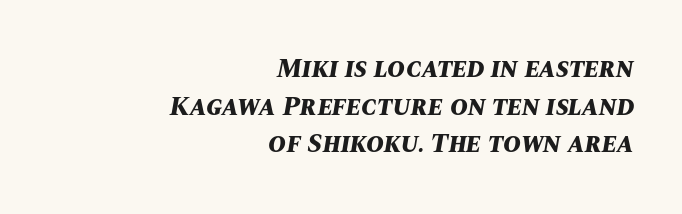
Notice how descenders clear the ascenders below comfortably — that's standard leading. Each glyph is drawn with heavy, bold strokes. If you drew a ruler down the right edge, every line would touch it. The face used here is rendered with its standard letterfit.
